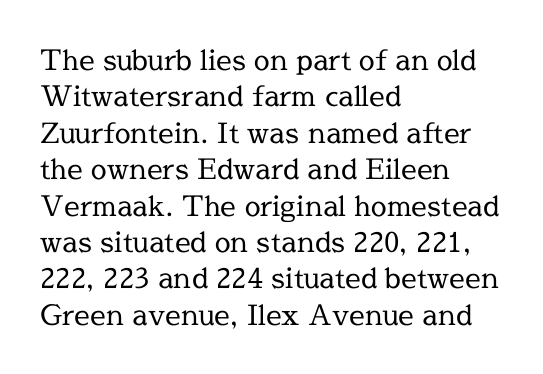
{"serif": "yes", "italic": "no", "bold": "no", "weight": "regular", "width": "normal", "x_height": "medium", "monospaced": "no", "underline": "no", "align": "left", "line_spacing": "normal", "line_spacing_ratio": 1.3, "letter_spacing": "normal", "letter_spacing_em": 0.0, "glyph_px": 28}
